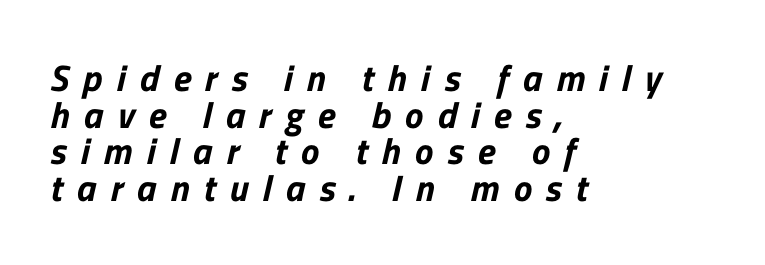
The image shows 37 px sans-serif type; set left-aligned, tight line spacing (0.99x), unusually wide letter spacing (+0.38 em), not underlined; low stroke contrast and a medium x-height.
